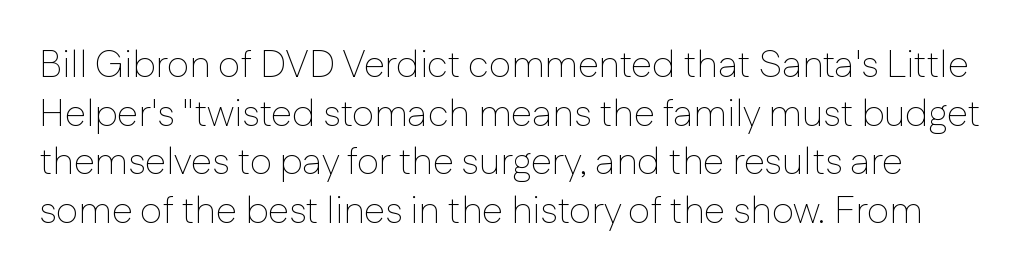
Q: Is the text bold? A: No.
Q: Is the text italic (slanted)? A: No, it is upright.
Q: Is the typeface a serif or a sans-serif typeface? A: Sans-serif.
Q: Is the text underlined? A: No.
Q: Is the spacing between letters normal or unusually wide? A: Normal.
Q: Is the spacing between lines tight, normal or loose? A: Normal.
Q: Width (condensed, normal, or wide)? A: Normal.
Q: Stroke contrast? A: Low.
Q: x-height? A: Medium.
Q: Monospaced? A: No.
